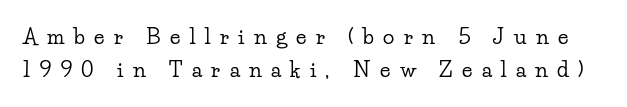
Q: Is the text italic (slanted)? A: No, it is upright.
Q: Is the text underlined? A: No.
Q: Is the spacing between letters normal or unusually wide? A: Unusually wide.
Q: Is the spacing between lines tight, normal or loose? A: Normal.
